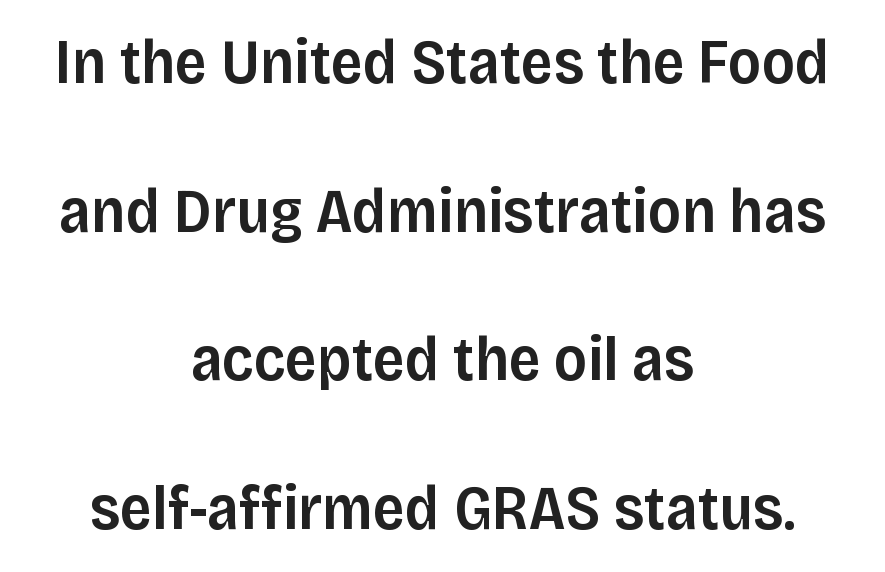
Q: Is the text bold? A: Semi-bold.
Q: Is the text italic (slanted)? A: No, it is upright.
Q: Is the typeface a serif or a sans-serif typeface? A: Sans-serif.
Q: Is the text underlined? A: No.
Q: How is the paragraph aligned? A: Centered.
Q: Is the spacing between letters normal or unusually wide? A: Normal.
Q: Is the spacing between lines tight, normal or loose? A: Loose.
Q: Width (condensed, normal, or wide)? A: Normal.
Q: Stroke contrast? A: Low.
Q: x-height? A: Large.
Q: Monospaced? A: No.
